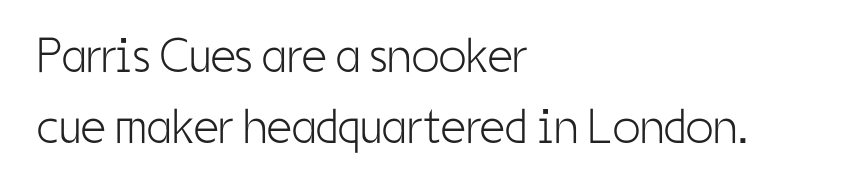
Q: Is the text bold? A: No.
Q: Is the text italic (slanted)? A: No, it is upright.
Q: Is the typeface a serif or a sans-serif typeface? A: Sans-serif.
Q: Is the text underlined? A: No.
Q: How is the paragraph aligned? A: Left-aligned.
Q: Is the spacing between letters normal or unusually wide? A: Normal.
Q: Is the spacing between lines tight, normal or loose? A: Normal.
Q: Width (condensed, normal, or wide)? A: Condensed.
Q: Stroke contrast? A: Low.
Q: x-height? A: Medium.
Q: Monospaced? A: No.
